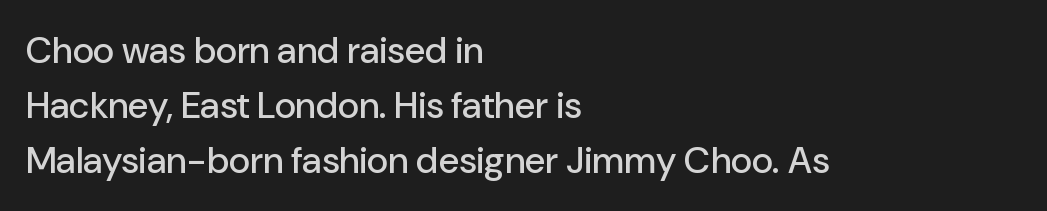
Q: Is the text italic (slanted)? A: No, it is upright.
Q: Is the typeface a serif or a sans-serif typeface? A: Sans-serif.
Q: Is the text underlined? A: No.
Q: How is the paragraph aligned? A: Left-aligned.
Q: Is the spacing between letters normal or unusually wide? A: Normal.
Q: Is the spacing between lines tight, normal or loose? A: Normal.
Q: Width (condensed, normal, or wide)? A: Normal.
Q: Stroke contrast? A: Low.
Q: x-height? A: Medium.
Q: Monospaced? A: No.
